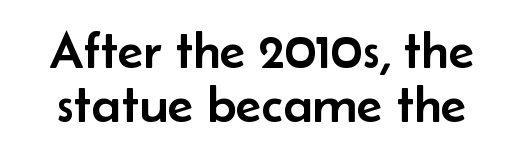
{"serif": "no", "italic": "no", "width": "normal", "stroke_contrast": "low", "x_height": "small", "monospaced": "no", "underline": "no", "line_spacing": "tight", "line_spacing_ratio": 1.02, "letter_spacing": "normal", "letter_spacing_em": 0.0, "glyph_px": 53}
